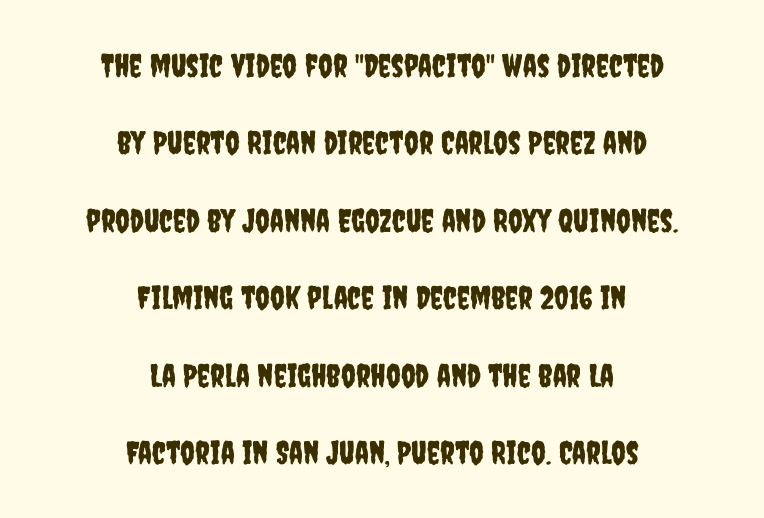
The image shows 32 px condensed sans-serif type, upright; set centered, loose line spacing (2.42x), normal letter spacing, not underlined; low stroke contrast and a large x-height.
